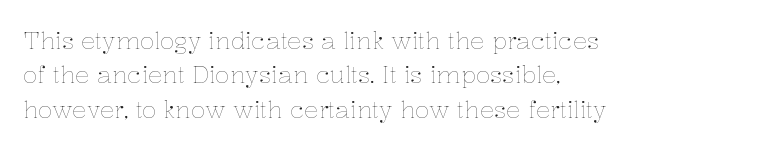
The image shows 24 px text type, upright; set left-aligned, normal line spacing (1.43x), normal letter spacing, not underlined.
